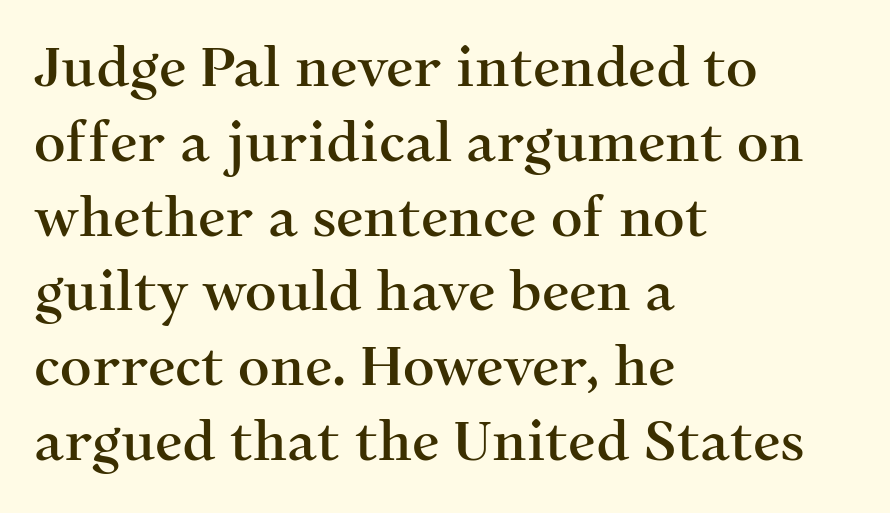
Inter-character spacing is left at the font's built-in metrics. Compared with a centered layout, this one pins lines to the left instead. Quick note: underline off. Designer's note — italics off, roman on.
